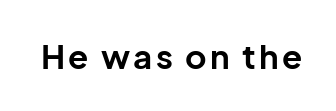
Q: Is the text bold? A: Yes.
Q: Is the text italic (slanted)? A: No, it is upright.
Q: Is the typeface a serif or a sans-serif typeface? A: Sans-serif.
Q: Is the text underlined? A: No.
Q: Width (condensed, normal, or wide)? A: Normal.
Q: Stroke contrast? A: Low.
Q: x-height? A: Medium.
Q: Monospaced? A: No.
